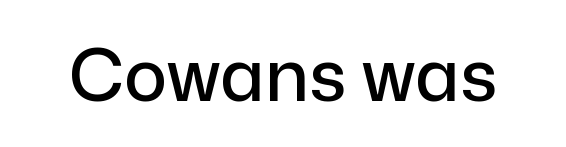
Q: Is the text italic (slanted)? A: No, it is upright.
Q: Is the typeface a serif or a sans-serif typeface? A: Sans-serif.
Q: Is the text underlined? A: No.
Q: Is the spacing between letters normal or unusually wide? A: Normal.
Q: Width (condensed, normal, or wide)? A: Normal.
Q: Stroke contrast? A: Low.
Q: x-height? A: Medium.
Q: Monospaced? A: No.
